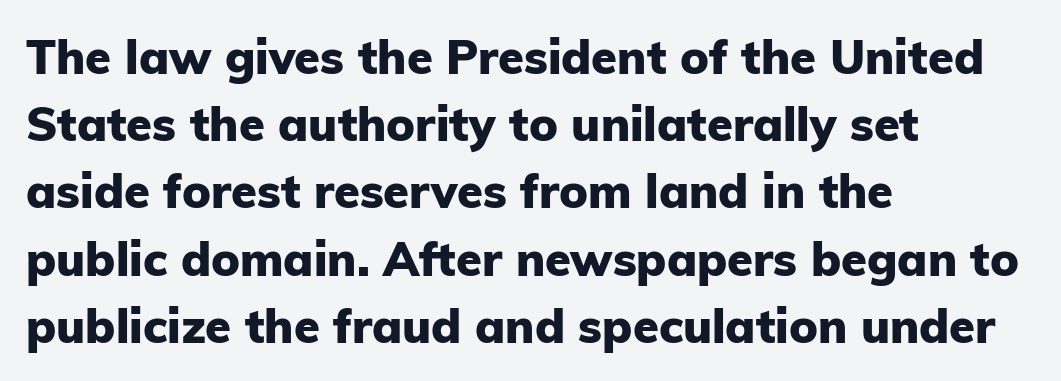
Do the characters align in a grid? No, the font is proportional. Regarding leading, the lines here are spaced in the standard way. Italic: no, the glyphs are upright roman. Only glyphs here, with clear space below each row.
